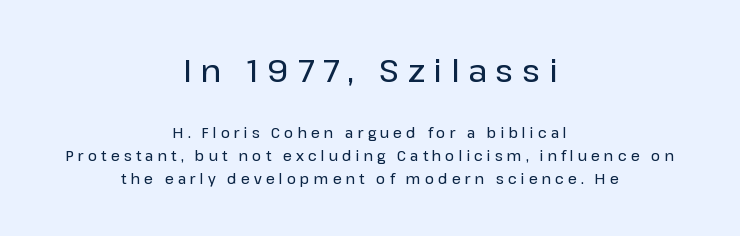
Q: Is the text italic (slanted)? A: No, it is upright.
Q: Is the typeface a serif or a sans-serif typeface? A: Sans-serif.
Q: Is the text underlined? A: No.
Q: How is the paragraph aligned? A: Centered.
Q: Is the spacing between letters normal or unusually wide? A: Unusually wide.
Q: Is the spacing between lines tight, normal or loose? A: Normal.
Q: Which block of text is set in a larger size, the first (top) or the second (bottom)? A: The first (top) one.
Q: Width (condensed, normal, or wide)? A: Normal.
Q: Stroke contrast? A: Low.
Q: x-height? A: Medium.
Q: Monospaced? A: No.
